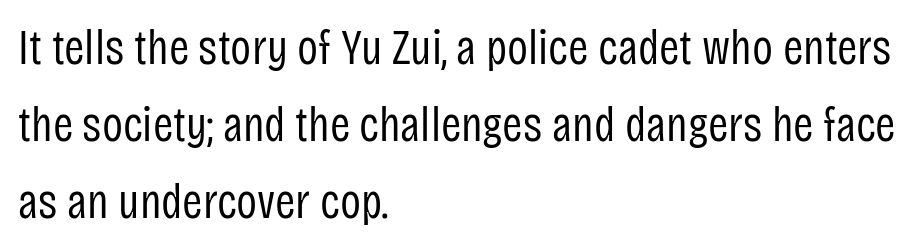
Letterform terminals end flat and unadorned throughout the passage. Successive baselines arrive at the customary interval. Varying glyph widths throughout — classic text-font behaviour. Has an underline been added? It has not. In terms of letterspacing, this is plain default setting.
